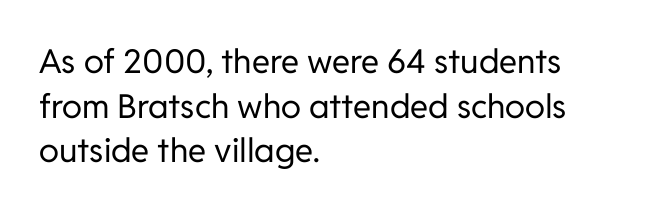
{"serif": "no", "italic": "no", "bold": "no", "weight": "regular", "width": "normal", "stroke_contrast": "low", "x_height": "medium", "monospaced": "no", "underline": "no", "align": "left", "line_spacing": "normal", "line_spacing_ratio": 1.35, "letter_spacing": "normal", "letter_spacing_em": 0.0, "glyph_px": 33}
